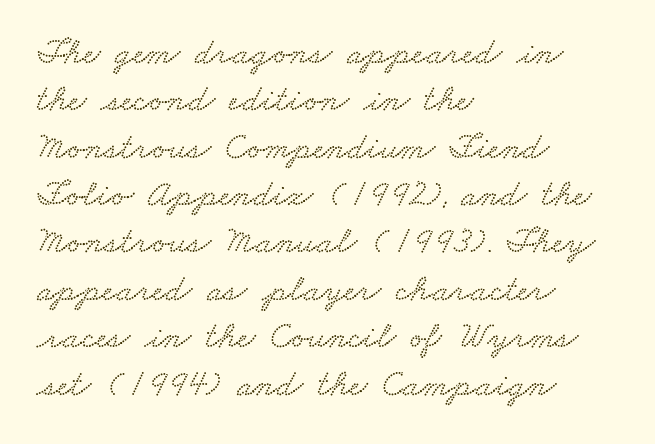
Horizontal alignment here is leftward, the default for most running prose. The passage shown is typed in a proportional face where columns would drift. The line-height multiplier appears to be the usual default. These lines keep a tight, regular rhythm from letter to letter. Check under the words: just untouched page.
